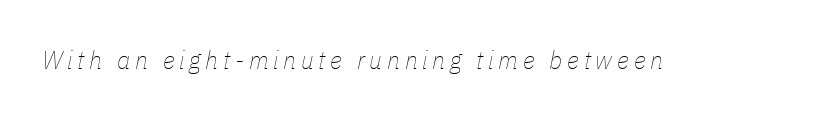
{"italic": "yes", "lean": "right", "slant_degrees": 11, "bold": "no", "underline": "no", "glyph_px": 26}
